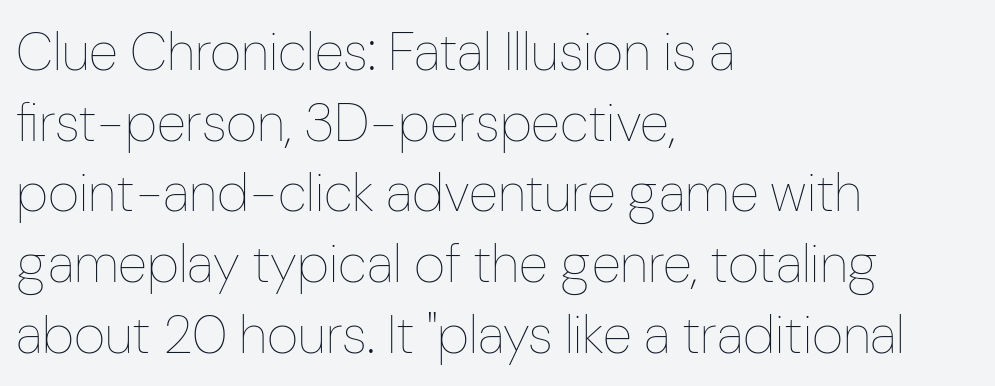
Is there much room between lines? A standard amount, neither cramped nor airy. The setting favours the left margin, as ordinary paragraphs usually do. Summary of weight: not heavy and not bold. Clear beneath every line of the passage. Designer's note — italics off, roman on. The letterforms sit shoulder to shoulder at normal distance.
